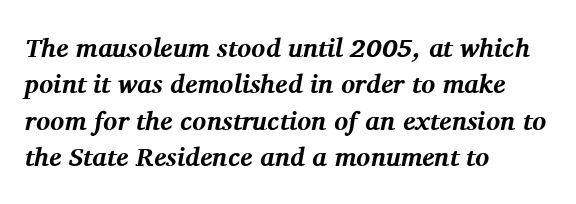
Q: Is the text bold? A: Yes.
Q: Is the text italic (slanted)? A: Yes, it leans right by about 11 degrees.
Q: Is the text underlined? A: No.
Q: How is the paragraph aligned? A: Left-aligned.
Q: Is the spacing between letters normal or unusually wide? A: Normal.
Q: Is the spacing between lines tight, normal or loose? A: Normal.
